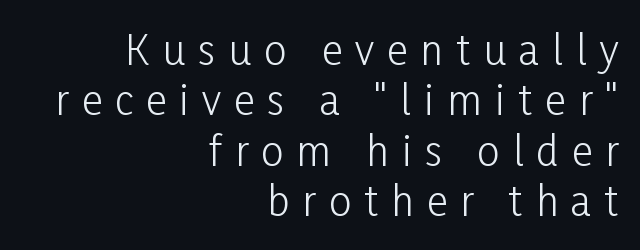
{"serif": "no", "italic": "no", "bold": "no", "weight": "light", "width": "condensed", "stroke_contrast": "low", "x_height": "medium", "monospaced": "no", "underline": "no", "align": "right", "line_spacing": "normal", "line_spacing_ratio": 1.26, "letter_spacing": "wide", "letter_spacing_em": 0.33, "glyph_px": 40}
